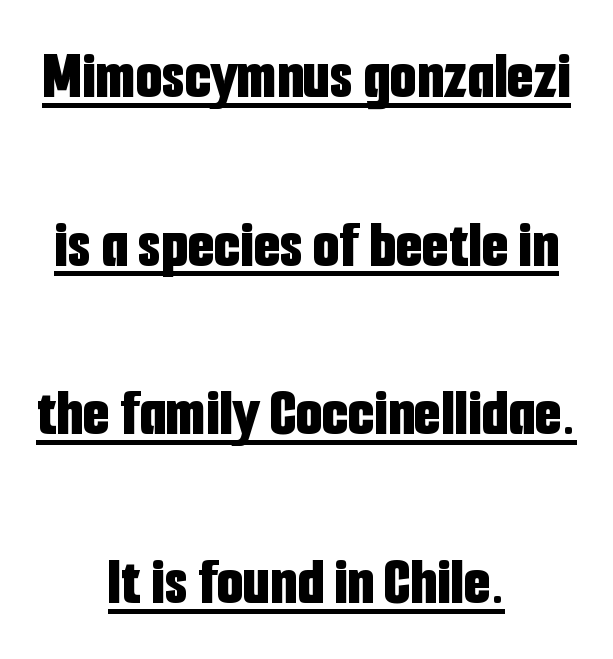
Q: Is the text bold? A: Yes.
Q: Is the text italic (slanted)? A: No, it is upright.
Q: Is the typeface a serif or a sans-serif typeface? A: Sans-serif.
Q: Is the text underlined? A: Yes.
Q: How is the paragraph aligned? A: Centered.
Q: Is the spacing between letters normal or unusually wide? A: Normal.
Q: Is the spacing between lines tight, normal or loose? A: Loose.
Q: Width (condensed, normal, or wide)? A: Condensed.
Q: Stroke contrast? A: Low.
Q: x-height? A: Medium.
Q: Monospaced? A: No.
